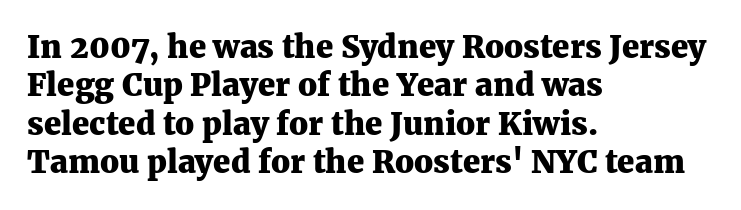
The image shows 31 px heavy serif type, upright; set left-aligned, line spacing 1.24x, normal letter spacing, not underlined; medium stroke contrast and a medium x-height.
